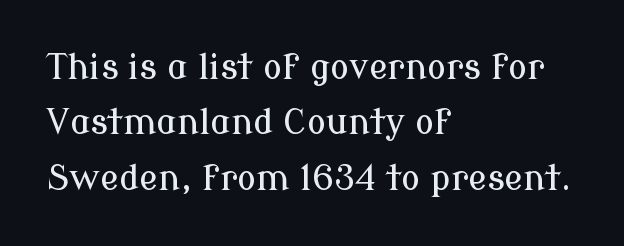
Q: Is the text italic (slanted)? A: No, it is upright.
Q: Is the typeface a serif or a sans-serif typeface? A: Serif.
Q: Is the text underlined? A: No.
Q: How is the paragraph aligned? A: Left-aligned.
Q: Is the spacing between letters normal or unusually wide? A: Normal.
Q: Is the spacing between lines tight, normal or loose? A: Normal.
Q: Width (condensed, normal, or wide)? A: Normal.
Q: Stroke contrast? A: Low.
Q: x-height? A: Medium.
Q: Monospaced? A: No.
